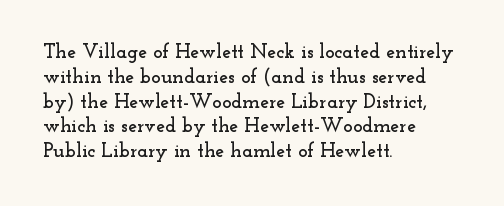
Q: Is the text italic (slanted)? A: No, it is upright.
Q: Is the text underlined? A: No.
Q: How is the paragraph aligned? A: Left-aligned.
Q: Is the spacing between letters normal or unusually wide? A: Normal.
